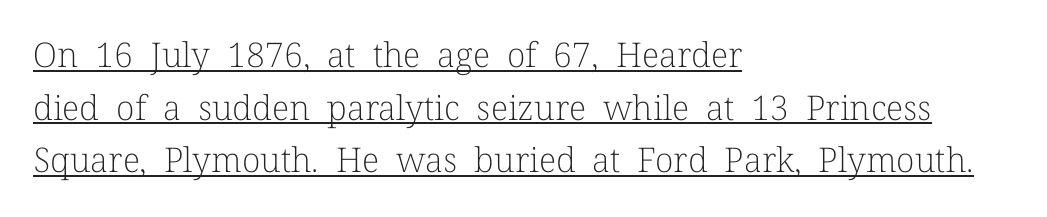
Q: Is the text bold? A: No.
Q: Is the text italic (slanted)? A: No, it is upright.
Q: Is the typeface a serif or a sans-serif typeface? A: Serif.
Q: Is the text underlined? A: Yes.
Q: How is the paragraph aligned? A: Left-aligned.
Q: Is the spacing between letters normal or unusually wide? A: Normal.
Q: Is the spacing between lines tight, normal or loose? A: Normal.
Q: Width (condensed, normal, or wide)? A: Normal.
Q: Stroke contrast? A: Low.
Q: x-height? A: Medium.
Q: Monospaced? A: No.
